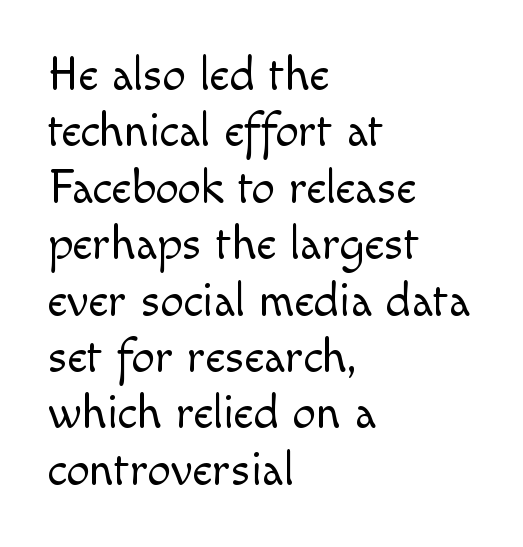
A typesetter would call this proportional, since set widths differ per character. The gap between lines stays unmarked. Compared with typical body copy, the letter spacing here is the same. Is the stroke heavy? The answer is a plain regular-or-lighter. In terms of posture, this sample is upright. Unlike a traditional serif, this face leaves its strokes unadorned.
